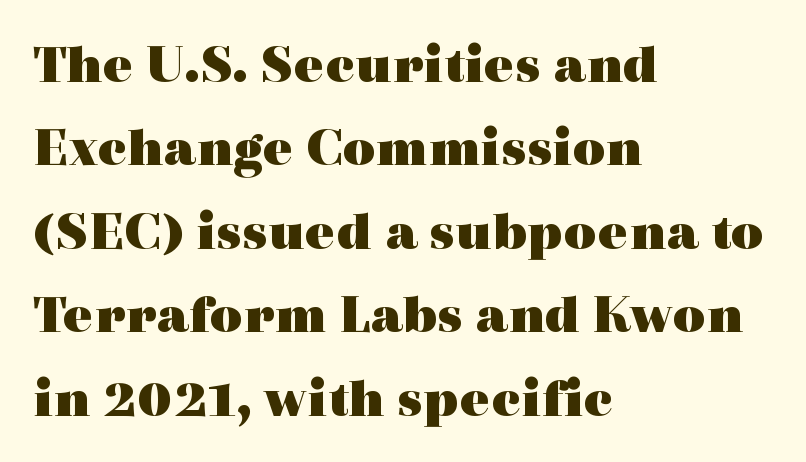
Q: Is the text bold? A: Yes.
Q: Is the text italic (slanted)? A: No, it is upright.
Q: Is the typeface a serif or a sans-serif typeface? A: Serif.
Q: Is the text underlined? A: No.
Q: How is the paragraph aligned? A: Left-aligned.
Q: Is the spacing between letters normal or unusually wide? A: Normal.
Q: Is the spacing between lines tight, normal or loose? A: Normal.
Q: Width (condensed, normal, or wide)? A: Wide.
Q: x-height? A: Medium.
Q: Monospaced? A: No.
